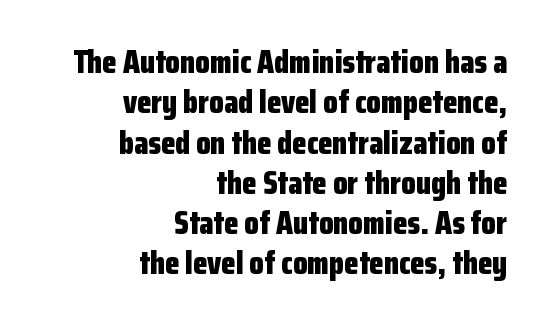
{"serif": "no", "italic": "no", "bold": "yes", "weight": "bold", "width": "condensed", "stroke_contrast": "low", "x_height": "medium", "monospaced": "no", "underline": "no", "align": "right", "line_spacing_ratio": 1.22, "letter_spacing": "normal", "letter_spacing_em": 0.0, "glyph_px": 33}
